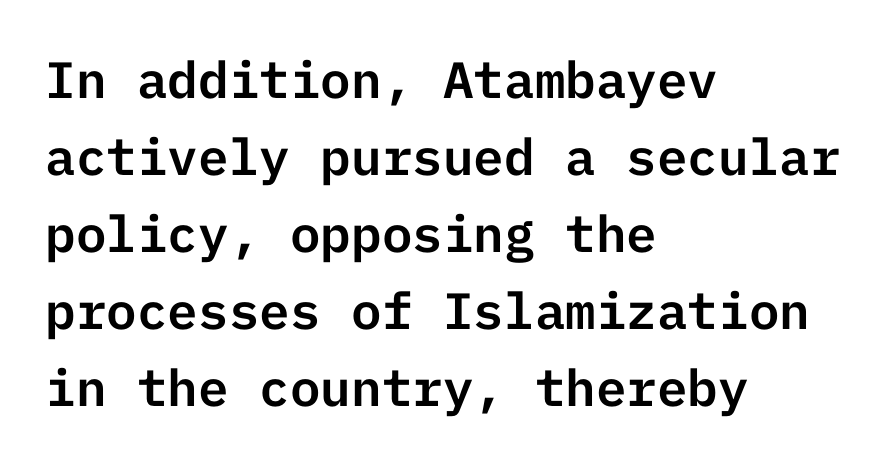
The image shows 51 px sans-serif type, upright; set left-aligned, normal line spacing (1.51x), normal letter spacing, not underlined; low stroke contrast and a medium x-height.
